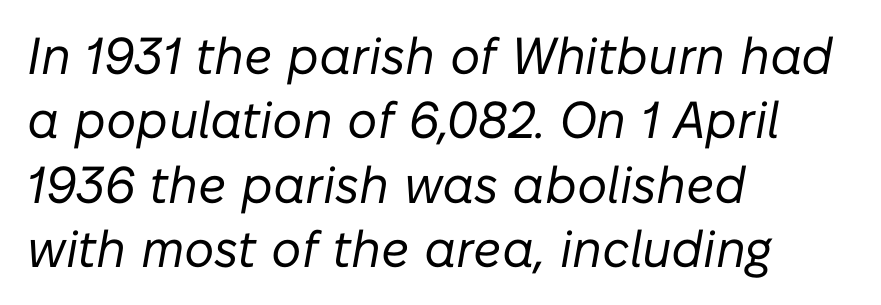
{"italic": "yes", "lean": "right", "slant_degrees": 10, "bold": "no", "weight": "regular", "width": "normal", "stroke_contrast": "low", "x_height": "medium", "monospaced": "no", "underline": "no", "align": "left", "line_spacing_ratio": 1.24, "letter_spacing": "normal", "letter_spacing_em": 0.0, "glyph_px": 52}
